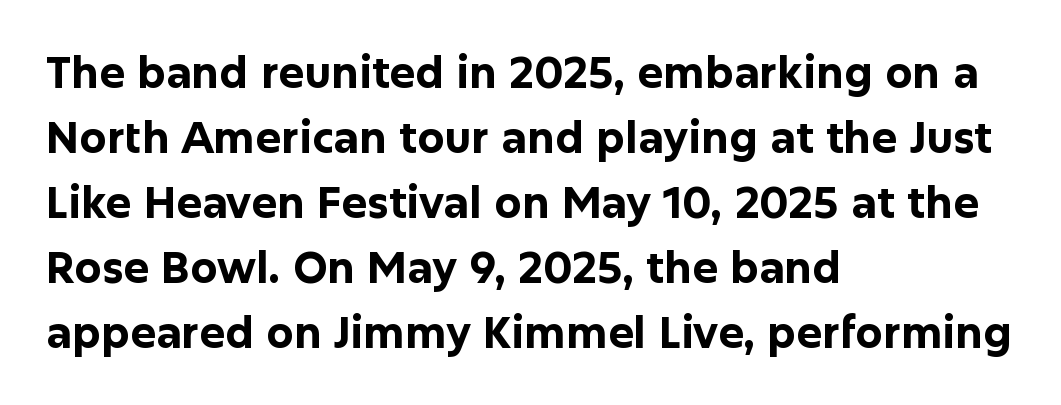
Q: Is the text bold? A: Yes.
Q: Is the text italic (slanted)? A: No, it is upright.
Q: Is the typeface a serif or a sans-serif typeface? A: Sans-serif.
Q: Is the text underlined? A: No.
Q: How is the paragraph aligned? A: Left-aligned.
Q: Is the spacing between letters normal or unusually wide? A: Normal.
Q: Is the spacing between lines tight, normal or loose? A: Normal.
Q: Width (condensed, normal, or wide)? A: Normal.
Q: Stroke contrast? A: Low.
Q: x-height? A: Medium.
Q: Monospaced? A: No.
